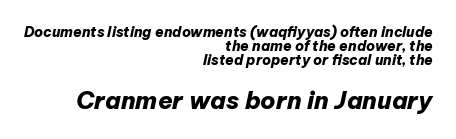
Beneath every word, the page is bare. This rendering uses right alignment, leaving the left contour irregular. How would I describe the line gaps? Narrow and economical. Size contrast runs from small at the top to large at the bottom.
